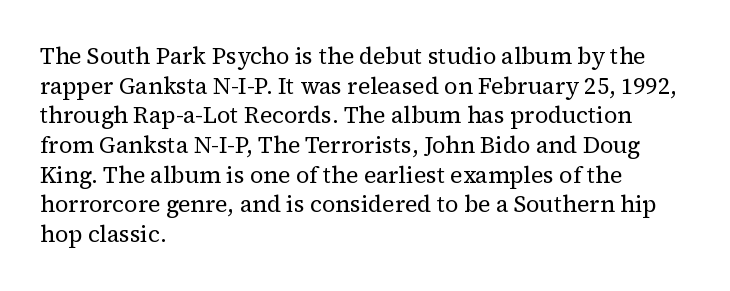
{"italic": "no", "bold": "no", "underline": "no", "align": "left", "line_spacing": "normal", "line_spacing_ratio": 1.29, "letter_spacing": "normal", "letter_spacing_em": 0.0, "glyph_px": 23}
